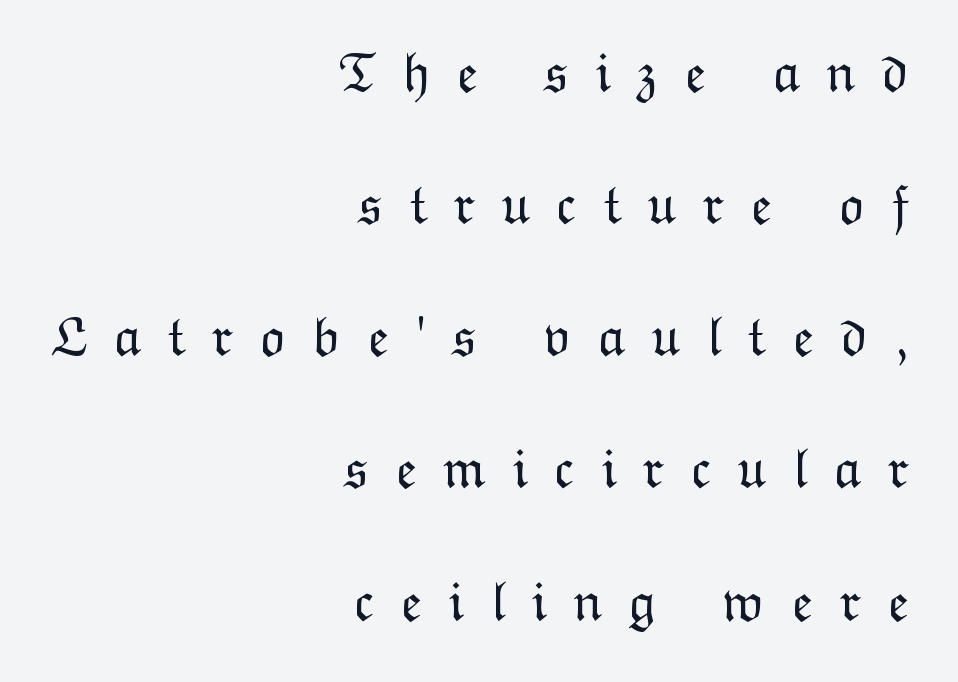
In terms of posture, this sample is upright. The text block is weighted toward the right margin, trailing off unevenly leftward. These lines have a slow, spaced-out rhythm from letter to letter. The leading is generous, giving the passage an open texture. Varying glyph widths throughout — classic text-font behaviour.
